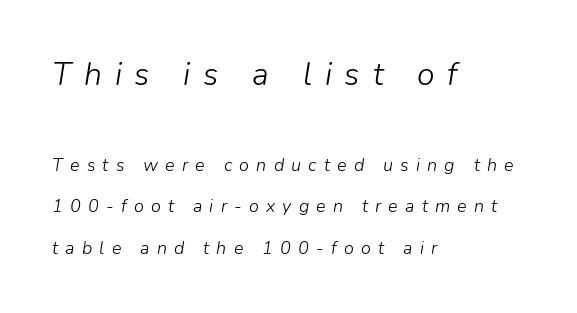
Q: Is the text bold? A: No.
Q: Is the text italic (slanted)? A: Yes, it leans right by about 9 degrees.
Q: Is the text underlined? A: No.
Q: How is the paragraph aligned? A: Left-aligned.
Q: Is the spacing between letters normal or unusually wide? A: Unusually wide.
Q: Is the spacing between lines tight, normal or loose? A: Loose.
Q: Which block of text is set in a larger size, the first (top) or the second (bottom)? A: The first (top) one.
Q: Width (condensed, normal, or wide)? A: Normal.
Q: Stroke contrast? A: Low.
Q: x-height? A: Medium.
Q: Monospaced? A: No.
